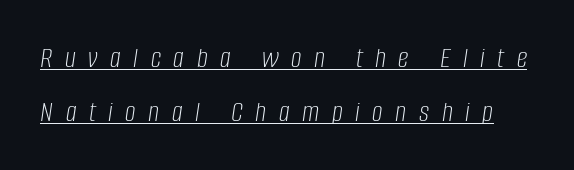
{"italic": "yes", "lean": "right", "slant_degrees": 8, "bold": "no", "weight": "light", "width": "condensed", "stroke_contrast": "low", "x_height": "large", "monospaced": "no", "underline": "yes", "line_spacing_ratio": 1.79, "letter_spacing": "wide", "letter_spacing_em": 0.42, "glyph_px": 30}
